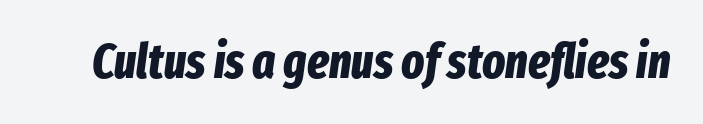
{"italic": "yes", "lean": "right", "slant_degrees": 8, "bold": "yes", "weight": "bold", "width": "condensed", "stroke_contrast": "low", "x_height": "medium", "monospaced": "no", "underline": "no", "letter_spacing": "normal", "letter_spacing_em": 0.0, "glyph_px": 48}
